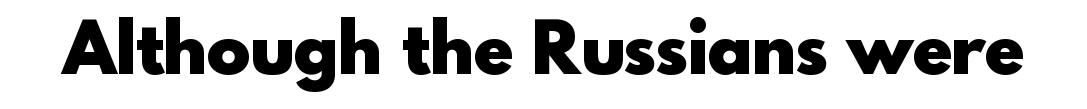
{"serif": "no", "italic": "no", "bold": "yes", "weight": "heavy", "width": "normal", "x_height": "small", "monospaced": "no", "underline": "no", "letter_spacing": "normal", "letter_spacing_em": 0.0, "glyph_px": 72}
